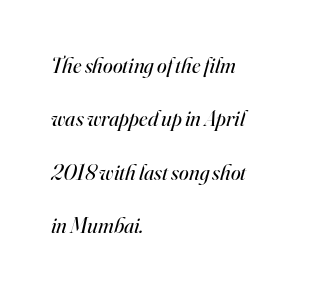
Q: Is the text bold? A: No.
Q: Is the text italic (slanted)? A: Yes, it leans right by about 16 degrees.
Q: Is the text underlined? A: No.
Q: How is the paragraph aligned? A: Left-aligned.
Q: Is the spacing between letters normal or unusually wide? A: Normal.
Q: Is the spacing between lines tight, normal or loose? A: Loose.
